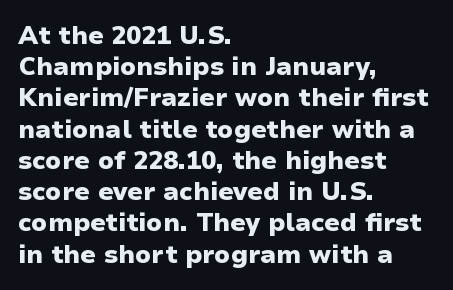
Caption: standard tracking, unaltered. Weight: bold. Line beginnings align vertically; line endings do not. The type sits square on the baseline with zero lean.
